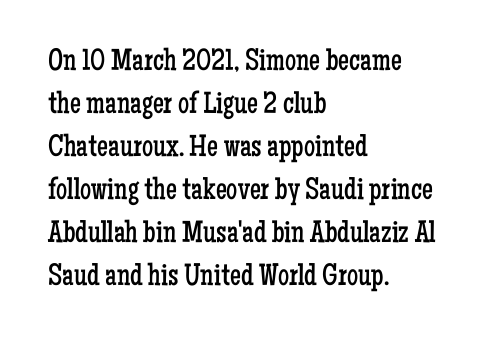
The image shows 31 px regular-weight, condensed serif type, upright; set left-aligned, normal line spacing (1.39x), normal letter spacing, not underlined; low stroke contrast and a medium x-height.
